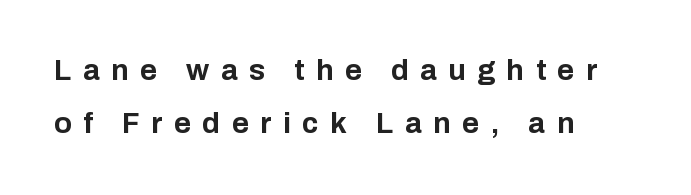
Q: Is the text bold? A: Yes.
Q: Is the text italic (slanted)? A: No, it is upright.
Q: Is the typeface a serif or a sans-serif typeface? A: Sans-serif.
Q: Is the text underlined? A: No.
Q: How is the paragraph aligned? A: Left-aligned.
Q: Is the spacing between letters normal or unusually wide? A: Unusually wide.
Q: Width (condensed, normal, or wide)? A: Normal.
Q: Stroke contrast? A: Low.
Q: x-height? A: Medium.
Q: Monospaced? A: No.
